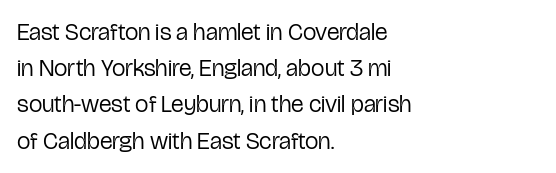
The image shows 24 px text type, upright; set left-aligned, normal line spacing (1.51x), normal letter spacing, not underlined.
